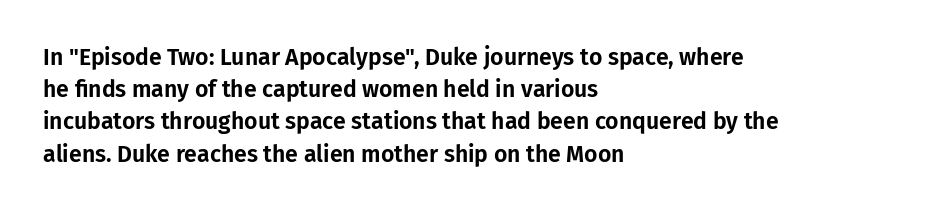
The image shows 23 px text type, upright; set left-aligned, normal line spacing (1.4x), normal letter spacing, not underlined.
